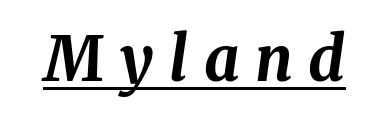
Q: Is the text bold? A: Yes.
Q: Is the text italic (slanted)? A: Yes, it leans right by about 8 degrees.
Q: Is the text underlined? A: Yes.
Q: Is the spacing between letters normal or unusually wide? A: Unusually wide.
Q: Width (condensed, normal, or wide)? A: Normal.
Q: Stroke contrast? A: Medium.
Q: x-height? A: Medium.
Q: Monospaced? A: No.
